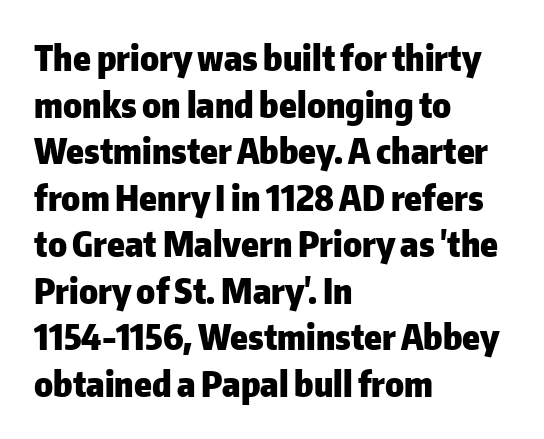
{"serif": "no", "italic": "no", "bold": "yes", "weight": "heavy", "width": "normal", "stroke_contrast": "low", "x_height": "medium", "monospaced": "no", "underline": "no", "align": "left", "line_spacing": "normal", "line_spacing_ratio": 1.33, "letter_spacing": "normal", "letter_spacing_em": 0.0, "glyph_px": 35}
